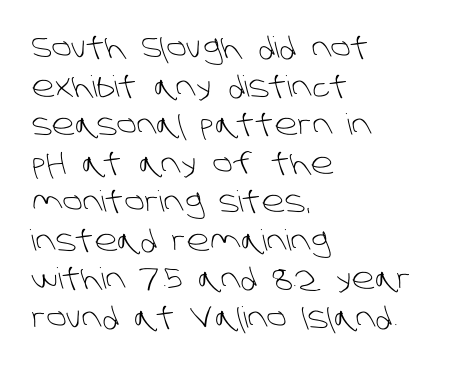
{"serif": "no", "bold": "no", "weight": "light", "width": "normal", "stroke_contrast": "low", "x_height": "large", "monospaced": "no", "underline": "no", "align": "left", "line_spacing": "normal", "line_spacing_ratio": 1.33, "letter_spacing": "normal", "letter_spacing_em": 0.0, "glyph_px": 29}
